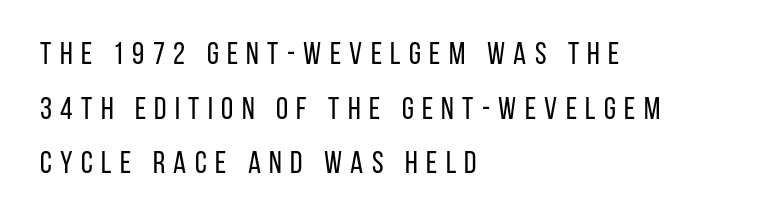
{"serif": "no", "italic": "no", "bold": "no", "weight": "regular", "width": "condensed", "stroke_contrast": "low", "x_height": "large", "monospaced": "no", "underline": "no", "align": "left", "line_spacing_ratio": 1.76, "letter_spacing": "wide", "letter_spacing_em": 0.27, "glyph_px": 31}
